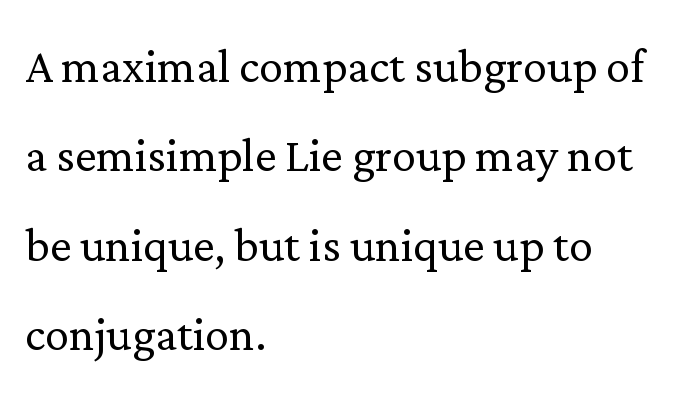
{"serif": "yes", "italic": "no", "bold": "no", "weight": "light", "width": "normal", "stroke_contrast": "low", "x_height": "medium", "monospaced": "no", "underline": "no", "align": "left", "line_spacing": "normal", "line_spacing_ratio": 1.49, "letter_spacing": "normal", "letter_spacing_em": 0.0, "glyph_px": 60}
